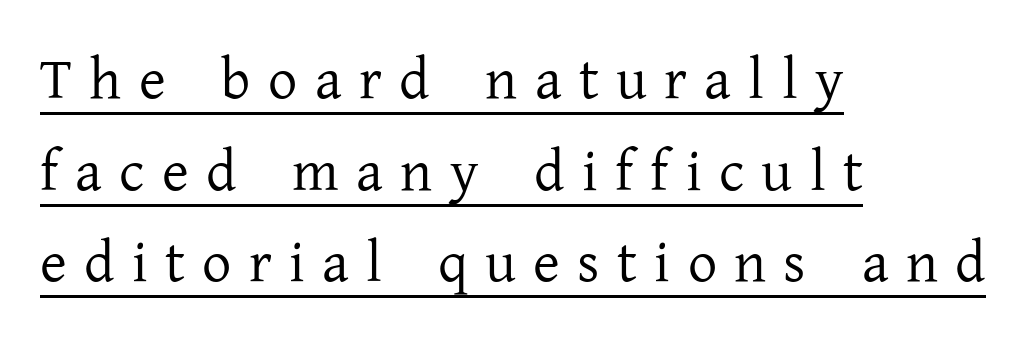
Q: Is the text bold? A: No.
Q: Is the text italic (slanted)? A: No, it is upright.
Q: Is the typeface a serif or a sans-serif typeface? A: Serif.
Q: Is the text underlined? A: Yes.
Q: How is the paragraph aligned? A: Left-aligned.
Q: Is the spacing between letters normal or unusually wide? A: Unusually wide.
Q: Is the spacing between lines tight, normal or loose? A: Normal.
Q: Width (condensed, normal, or wide)? A: Normal.
Q: Stroke contrast? A: Low.
Q: x-height? A: Medium.
Q: Monospaced? A: No.
